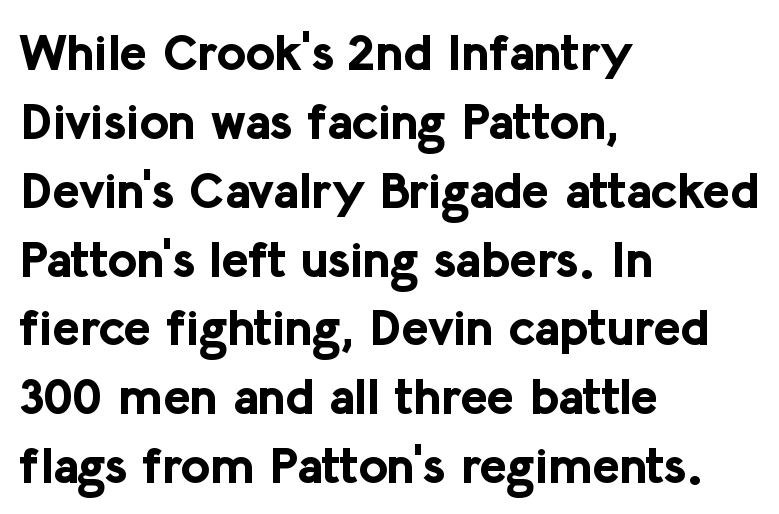
Tracking here is standard; glyphs follow each other at the usual distance. Typographically, this falls in the sans-serif category. In CSS terms this would be text-align: left. A typesetter would call this leading conventional body-copy spacing. Is there any slant? The stems are plumb. Note the varied advance widths — an 'i' is clearly narrower than an 'm'.
